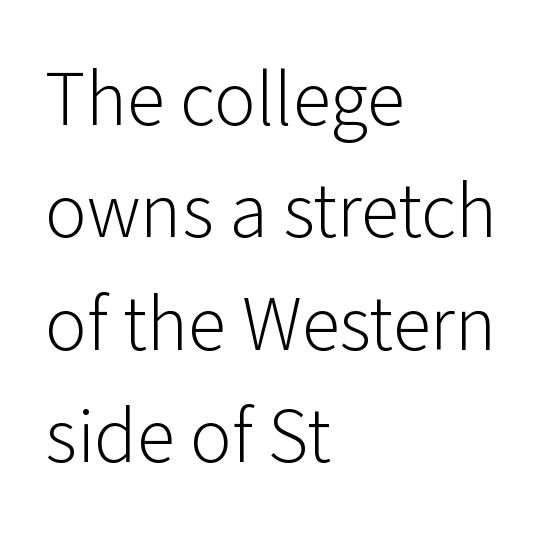
The image shows 78 px light sans-serif type, upright; set left-aligned, normal line spacing (1.44x), normal letter spacing, not underlined; low stroke contrast and a medium x-height.
